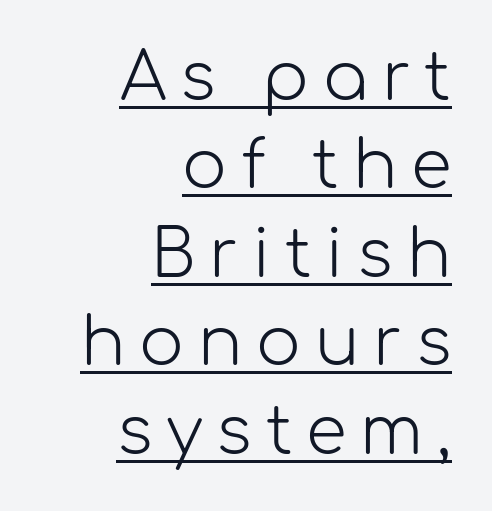
{"serif": "no", "italic": "no", "bold": "no", "weight": "light", "width": "normal", "stroke_contrast": "low", "x_height": "medium", "monospaced": "no", "underline": "yes", "align": "right", "line_spacing": "normal", "line_spacing_ratio": 1.34, "letter_spacing": "wide", "letter_spacing_em": 0.21, "glyph_px": 66}
